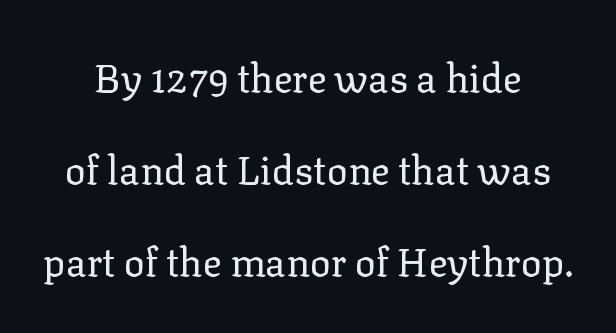
The image shows 39 px regular-weight serif type, upright; set loose line spacing (2.36x), normal letter spacing, not underlined; low stroke contrast and a medium x-height.
